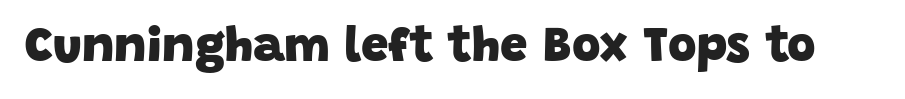
{"serif": "no", "bold": "yes", "weight": "heavy", "width": "normal", "stroke_contrast": "low", "x_height": "large", "monospaced": "no", "underline": "no", "letter_spacing": "normal", "letter_spacing_em": 0.0, "glyph_px": 49}
